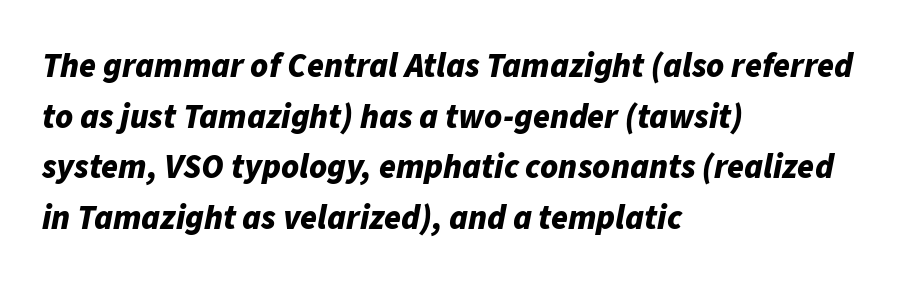
The foot of each line stays bare and open. Is this a fixed-width face? No — the glyphs have proportional, varying widths. This rendering uses left alignment, leaving the right contour irregular. Would a proofreader flag this as italicized? Yes. These words are printed bold, with thick strokes throughout. What stands out about the letter spacing? Nothing — it is the standard amount.
